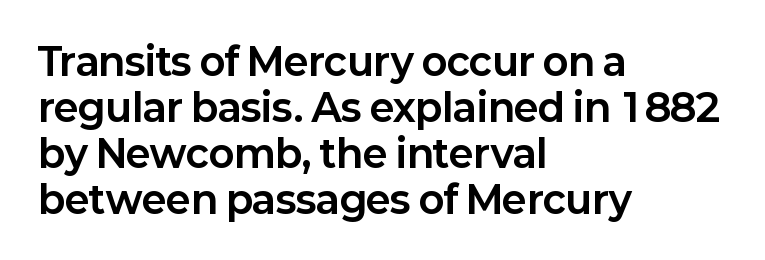
Q: Is the text bold? A: Yes.
Q: Is the text italic (slanted)? A: No, it is upright.
Q: Is the typeface a serif or a sans-serif typeface? A: Sans-serif.
Q: Is the text underlined? A: No.
Q: How is the paragraph aligned? A: Left-aligned.
Q: Is the spacing between letters normal or unusually wide? A: Normal.
Q: Width (condensed, normal, or wide)? A: Normal.
Q: Stroke contrast? A: Low.
Q: x-height? A: Medium.
Q: Monospaced? A: No.
